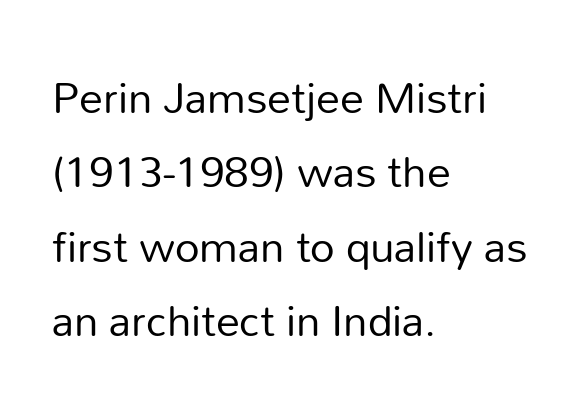
The image shows 48 px regular-weight sans-serif type, upright; set left-aligned, normal line spacing (1.55x), normal letter spacing, not underlined; low stroke contrast and a medium x-height.
